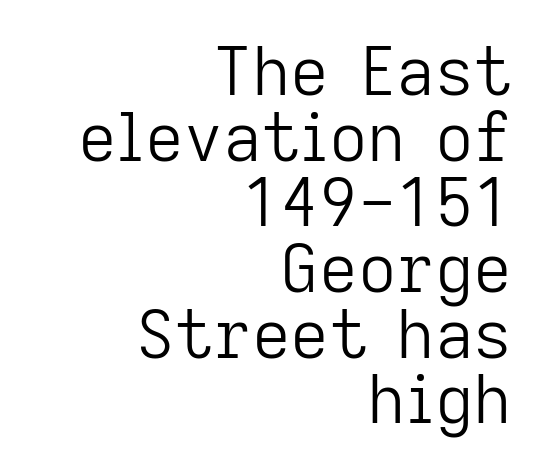
{"serif": "no", "italic": "no", "bold": "no", "weight": "light", "width": "normal", "stroke_contrast": "low", "x_height": "medium", "monospaced": "no", "underline": "no", "align": "right", "line_spacing": "tight", "line_spacing_ratio": 0.98, "letter_spacing": "normal", "letter_spacing_em": 0.0, "glyph_px": 67}
